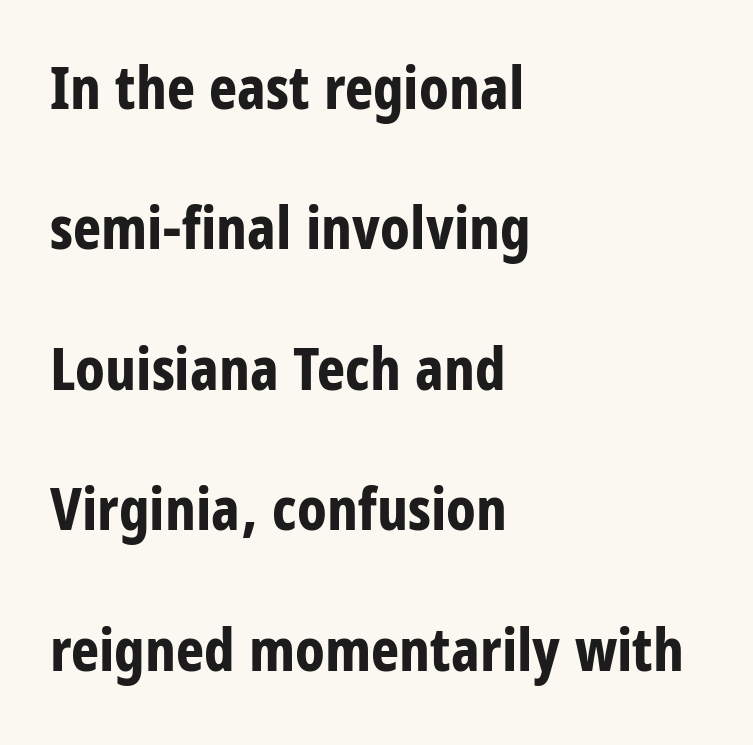
Caption: multi-line text, flush left, ragged right. These lines are composed in type without serifs. Proportional: the letters do not fall into vertical columns. Leading: increased.
